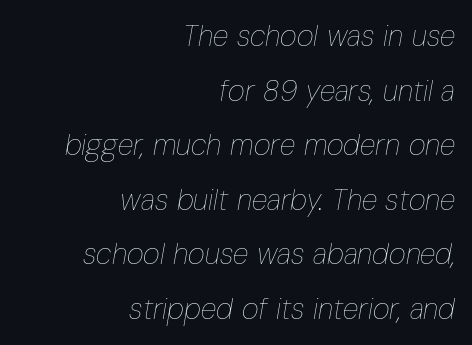
{"italic": "yes", "lean": "right", "slant_degrees": 10, "bold": "no", "weight": "thin", "width": "condensed", "stroke_contrast": "low", "x_height": "medium", "monospaced": "no", "underline": "no", "align": "right", "line_spacing_ratio": 1.88, "letter_spacing": "normal", "letter_spacing_em": 0.0, "glyph_px": 29}
